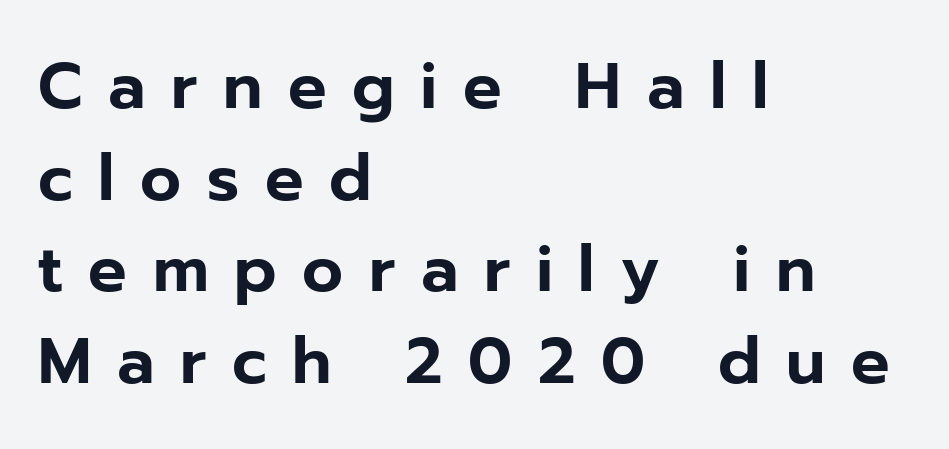
Q: Is the text italic (slanted)? A: No, it is upright.
Q: Is the typeface a serif or a sans-serif typeface? A: Sans-serif.
Q: Is the text underlined? A: No.
Q: How is the paragraph aligned? A: Left-aligned.
Q: Is the spacing between letters normal or unusually wide? A: Unusually wide.
Q: Is the spacing between lines tight, normal or loose? A: Normal.
Q: Width (condensed, normal, or wide)? A: Normal.
Q: Stroke contrast? A: Low.
Q: x-height? A: Medium.
Q: Monospaced? A: No.
